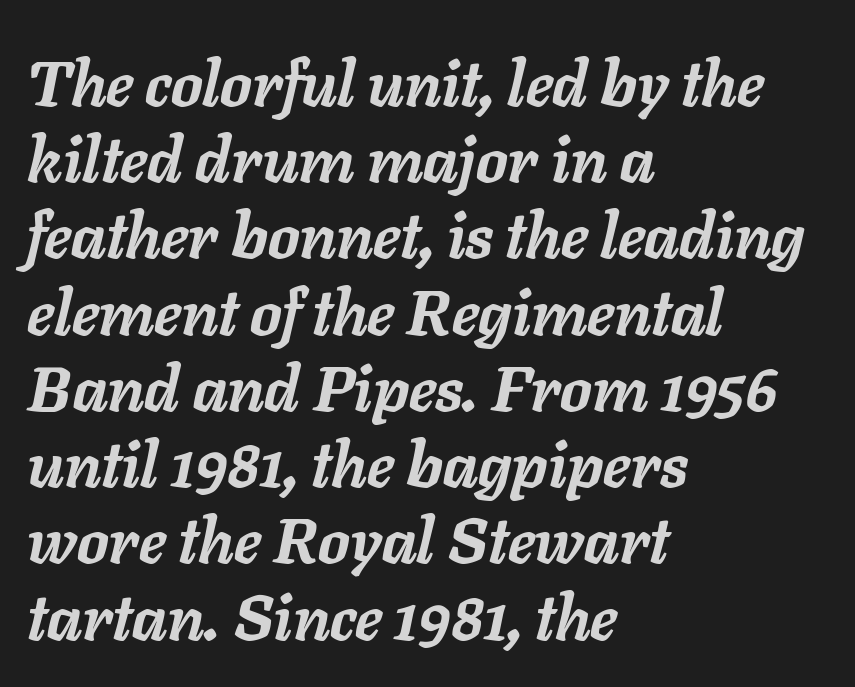
A full-strength bold gives these letters their thick strokes. The passage shown is typed in a proportional face where columns would drift. Line starts are locked; line ends wander. The baseline area is clear. Standard letterfit; no display-style spreading of the glyphs. Rendered with sloped, italic letterforms.
